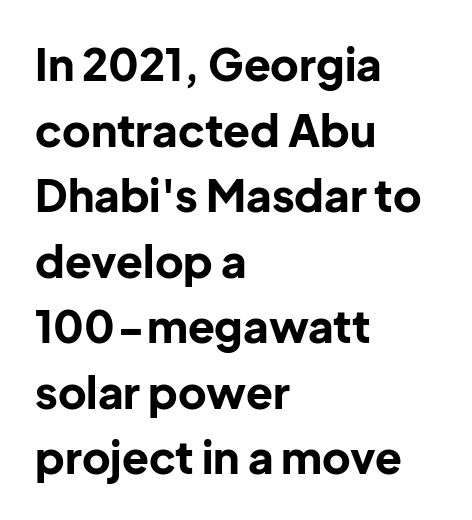
{"serif": "no", "italic": "no", "bold": "yes", "weight": "bold", "width": "normal", "stroke_contrast": "low", "x_height": "medium", "monospaced": "no", "underline": "no", "align": "left", "line_spacing": "normal", "line_spacing_ratio": 1.49, "letter_spacing": "normal", "letter_spacing_em": 0.0, "glyph_px": 44}
